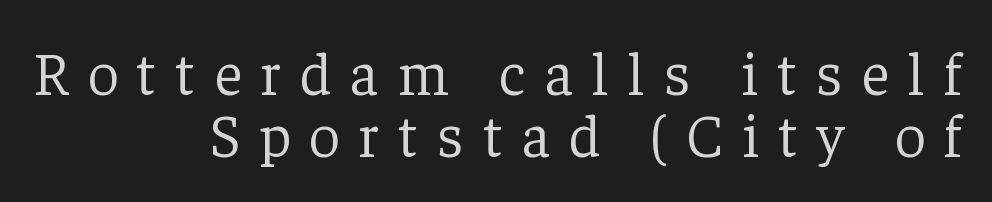
{"serif": "yes", "italic": "no", "bold": "no", "weight": "light", "width": "normal", "stroke_contrast": "low", "x_height": "medium", "monospaced": "no", "underline": "no", "align": "right", "line_spacing": "tight", "line_spacing_ratio": 1.01, "letter_spacing": "wide", "letter_spacing_em": 0.31, "glyph_px": 61}
